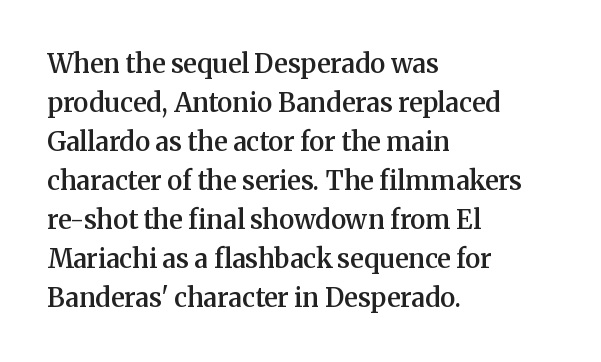
{"italic": "no", "bold": "semi", "underline": "no", "align": "left", "line_spacing": "normal", "line_spacing_ratio": 1.5, "letter_spacing": "normal", "letter_spacing_em": 0.0, "glyph_px": 26}
